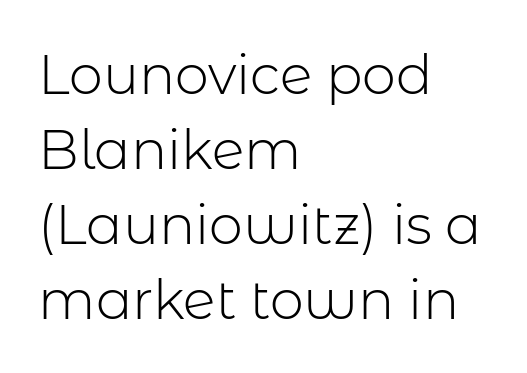
The face used here is a sans, in the tradition of grotesques and geometrics. Interline gaps are of average width in this sample. Think standard paragraph weight, or any step lighter than that. Descender tails drop into unmarked territory. Typeset ragged right — the left edge is the straight one.
